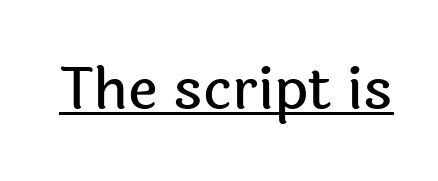
Q: Is the text italic (slanted)? A: No, it is upright.
Q: Is the typeface a serif or a sans-serif typeface? A: Sans-serif.
Q: Is the text underlined? A: Yes.
Q: Is the spacing between letters normal or unusually wide? A: Normal.
Q: Width (condensed, normal, or wide)? A: Normal.
Q: x-height? A: Medium.
Q: Monospaced? A: No.
